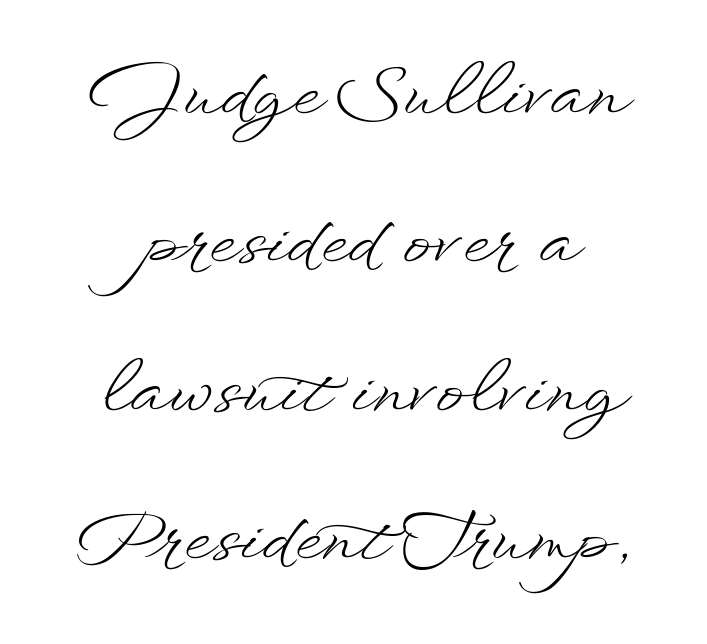
Q: Is the text bold? A: No.
Q: Is the text italic (slanted)? A: Yes.
Q: Is the text underlined? A: No.
Q: Is the spacing between letters normal or unusually wide? A: Normal.
Q: Is the spacing between lines tight, normal or loose? A: Loose.
Q: Width (condensed, normal, or wide)? A: Wide.
Q: Stroke contrast? A: Low.
Q: x-height? A: Small.
Q: Monospaced? A: No.
